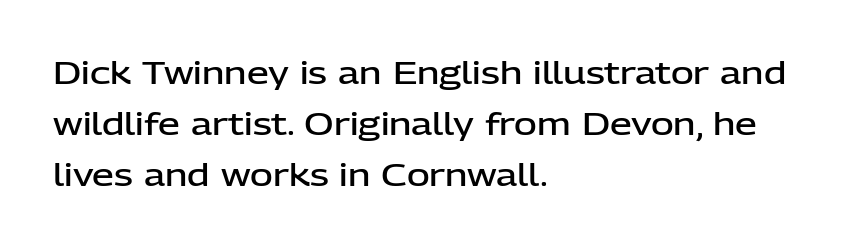
Q: Is the text bold? A: Semi-bold.
Q: Is the text italic (slanted)? A: No, it is upright.
Q: Is the typeface a serif or a sans-serif typeface? A: Sans-serif.
Q: Is the text underlined? A: No.
Q: How is the paragraph aligned? A: Left-aligned.
Q: Is the spacing between letters normal or unusually wide? A: Normal.
Q: Is the spacing between lines tight, normal or loose? A: Normal.
Q: Width (condensed, normal, or wide)? A: Normal.
Q: Stroke contrast? A: Low.
Q: x-height? A: Medium.
Q: Monospaced? A: No.
